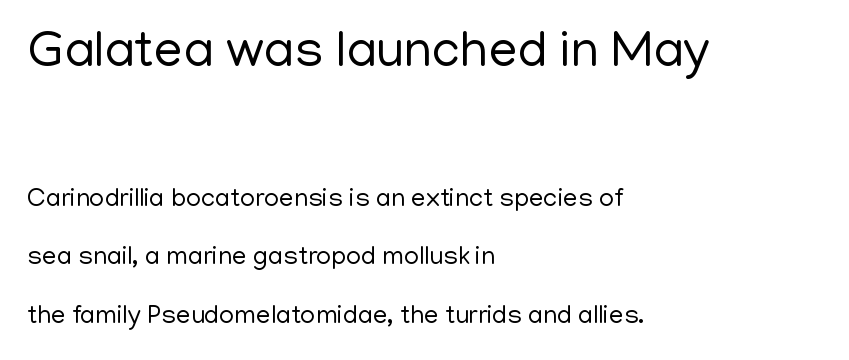
{"serif": "no", "italic": "no", "bold": "no", "weight": "regular", "width": "normal", "stroke_contrast": "low", "x_height": "medium", "monospaced": "no", "underline": "no", "align": "left", "line_spacing": "loose", "line_spacing_ratio": 2.25, "letter_spacing": "normal", "letter_spacing_em": 0.0, "larger_block": "first", "size_ratio": 2.0, "glyph_px": 52}
